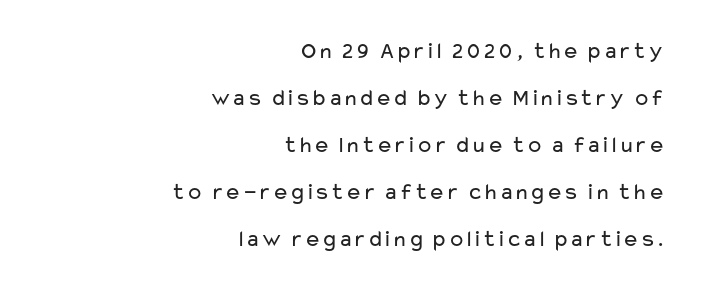
The image shows 23 px text type, upright; set right-aligned, loose line spacing (2.04x), normal letter spacing, not underlined.
